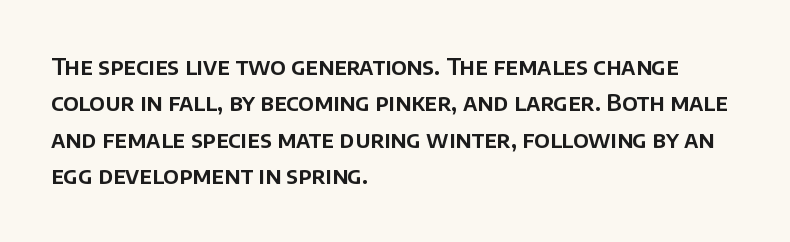
The image shows 23 px text type, upright; set left-aligned, normal line spacing (1.58x), normal letter spacing, not underlined.
